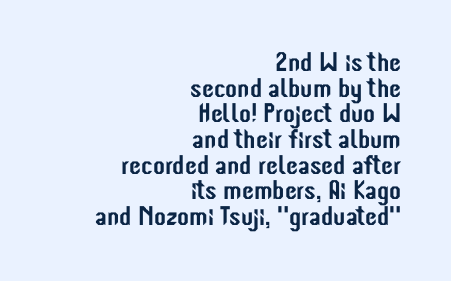
The image shows 27 px text type, upright; set right-aligned, tight line spacing (0.95x), normal letter spacing, not underlined.
